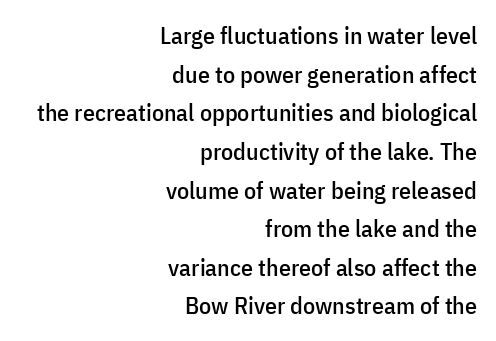
The type is set solid horizontally, with unmodified tracking. The foot of each line stays bare and open. Vertical spacing — default. The axis of the letterforms is exactly vertical. Does the copy run flush right? Yes — the right margin is perfectly even.
